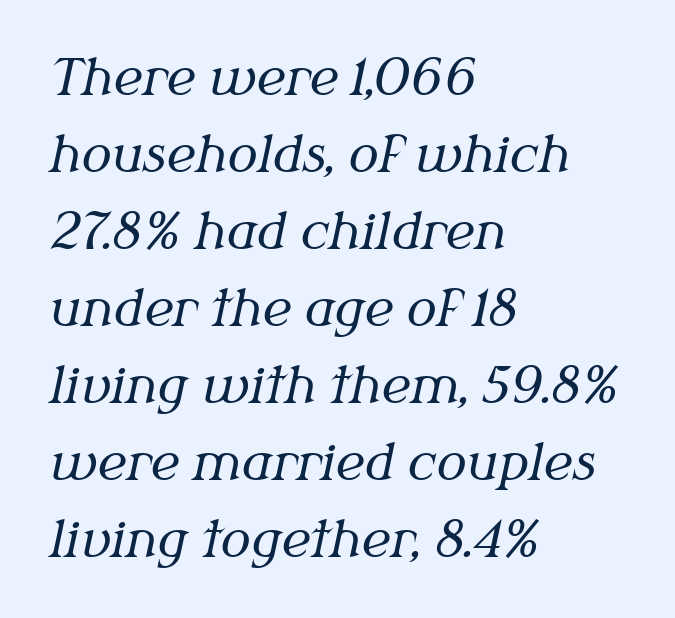
No letter is thick-stroked: the sample isn't bold. The rendering applies a slant to the glyphs. The typesetter chose a ragged-right arrangement here. Default kerning and tracking; the words read as compact shapes.
